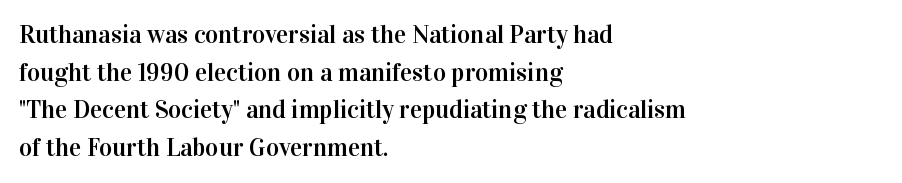
Q: Is the text italic (slanted)? A: No, it is upright.
Q: Is the text underlined? A: No.
Q: How is the paragraph aligned? A: Left-aligned.
Q: Is the spacing between letters normal or unusually wide? A: Normal.
Q: Is the spacing between lines tight, normal or loose? A: Normal.
